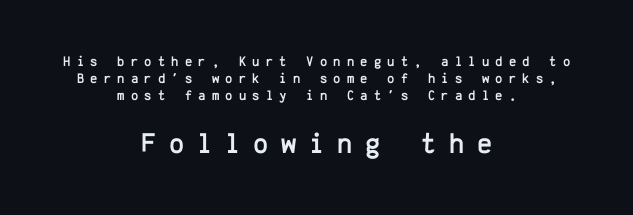
The image shows 29 px sans-serif type, upright, monospaced; set centered, line spacing 1.2x, unusually wide letter spacing (+0.44 em), not underlined; the second (bottom) block is 2.07x larger; low stroke contrast and a medium x-height.
